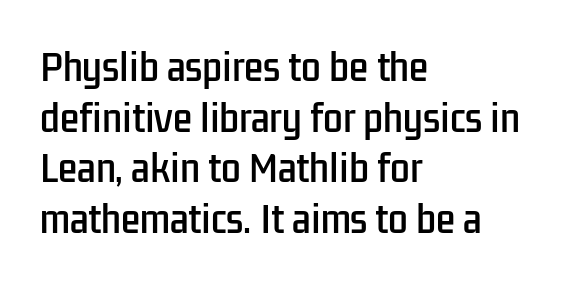
The image shows 35 px condensed sans-serif type, upright; set left-aligned, normal line spacing (1.45x), normal letter spacing, not underlined; low stroke contrast and a medium x-height.
